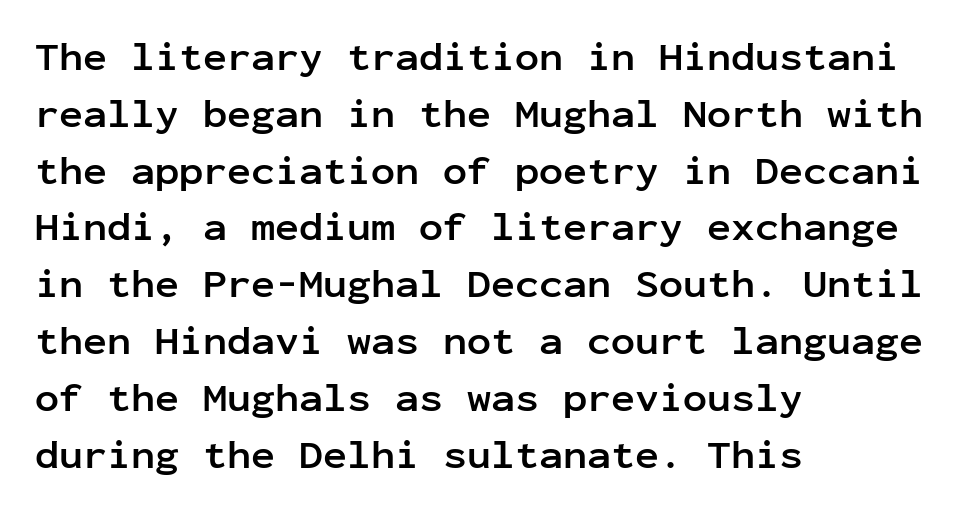
Q: Is the text bold? A: Yes.
Q: Is the text italic (slanted)? A: No, it is upright.
Q: Is the typeface a serif or a sans-serif typeface? A: Sans-serif.
Q: Is the text underlined? A: No.
Q: How is the paragraph aligned? A: Left-aligned.
Q: Is the spacing between letters normal or unusually wide? A: Normal.
Q: Is the spacing between lines tight, normal or loose? A: Normal.
Q: Width (condensed, normal, or wide)? A: Normal.
Q: Stroke contrast? A: Low.
Q: x-height? A: Medium.
Q: Monospaced? A: Yes.
